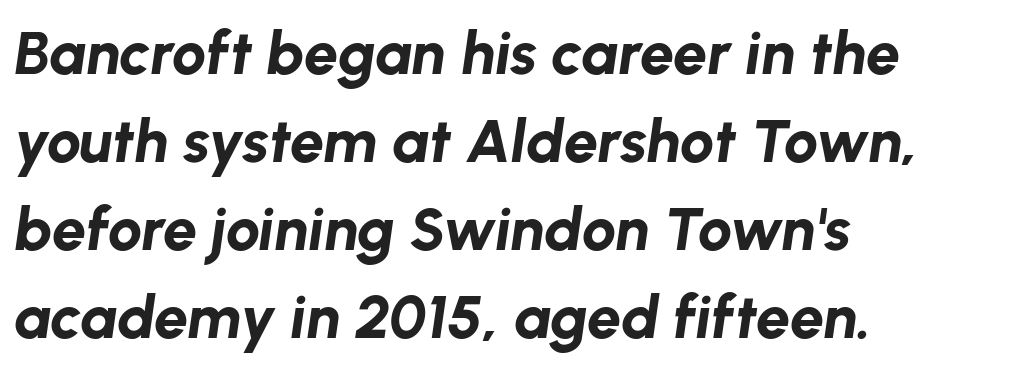
Q: Is the text bold? A: Yes.
Q: Is the text italic (slanted)? A: Yes, it leans right by about 8 degrees.
Q: Is the text underlined? A: No.
Q: How is the paragraph aligned? A: Left-aligned.
Q: Is the spacing between letters normal or unusually wide? A: Normal.
Q: Is the spacing between lines tight, normal or loose? A: Normal.
Q: Width (condensed, normal, or wide)? A: Normal.
Q: Stroke contrast? A: Low.
Q: x-height? A: Medium.
Q: Monospaced? A: No.
